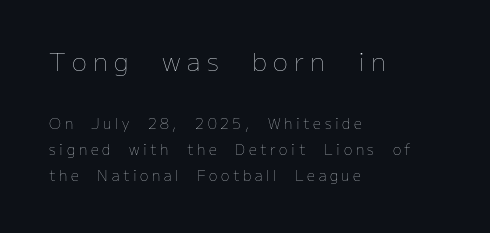
Quick note: underline off. Rendered with straight, roman letterforms. Top chunk: large. Bottom chunk: small. Weight: in the light-to-regular range.
